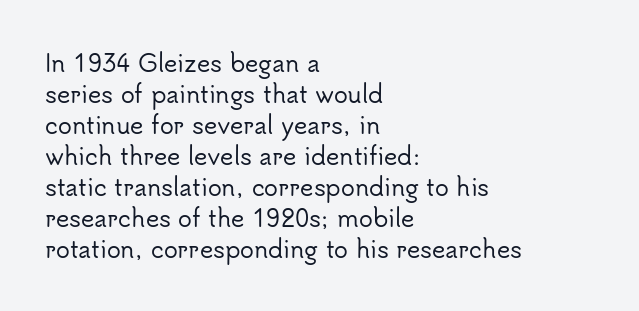
The image shows 23 px text type, upright; set left-aligned, normal line spacing (1.35x), normal letter spacing, not underlined.
